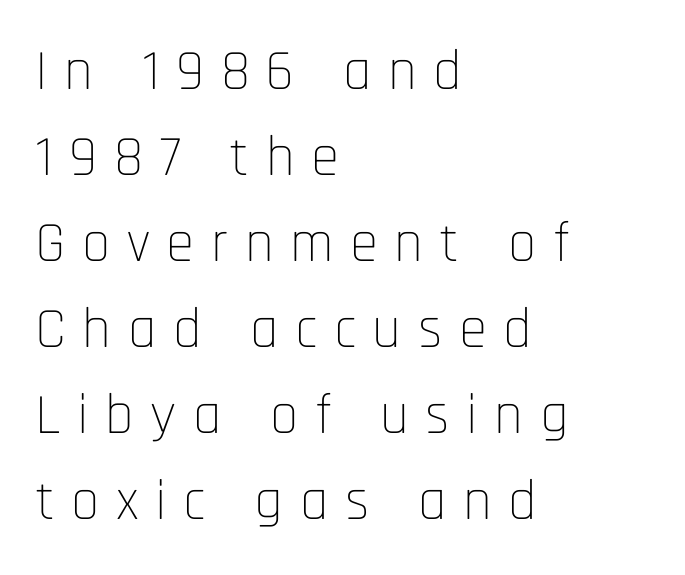
Q: Is the text bold? A: No.
Q: Is the text italic (slanted)? A: No, it is upright.
Q: Is the typeface a serif or a sans-serif typeface? A: Sans-serif.
Q: Is the text underlined? A: No.
Q: How is the paragraph aligned? A: Left-aligned.
Q: Is the spacing between letters normal or unusually wide? A: Unusually wide.
Q: Is the spacing between lines tight, normal or loose? A: Normal.
Q: Width (condensed, normal, or wide)? A: Condensed.
Q: Stroke contrast? A: Low.
Q: x-height? A: Large.
Q: Monospaced? A: No.
